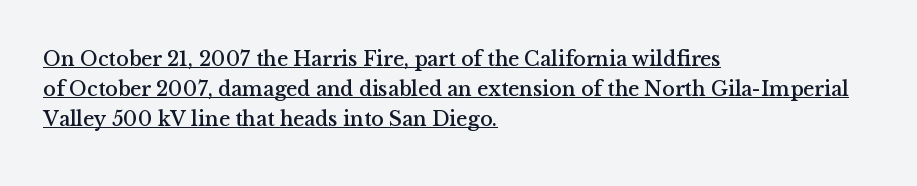
The image shows 21 px text type, upright; set left-aligned, normal line spacing (1.43x), normal letter spacing, underlined.
